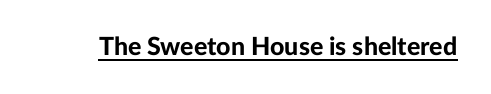
The image shows 25 px bold type, upright; set normal letter spacing, underlined.
